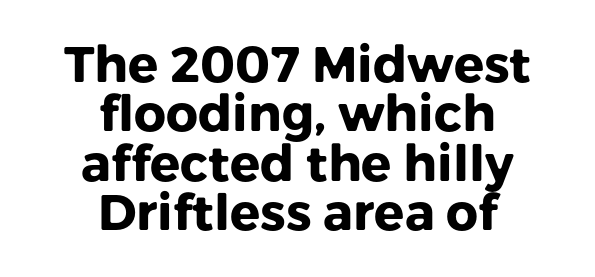
{"serif": "no", "italic": "no", "bold": "yes", "weight": "heavy", "width": "normal", "stroke_contrast": "low", "x_height": "medium", "monospaced": "no", "underline": "no", "align": "center", "line_spacing": "tight", "line_spacing_ratio": 0.99, "letter_spacing": "normal", "letter_spacing_em": 0.0, "glyph_px": 50}
